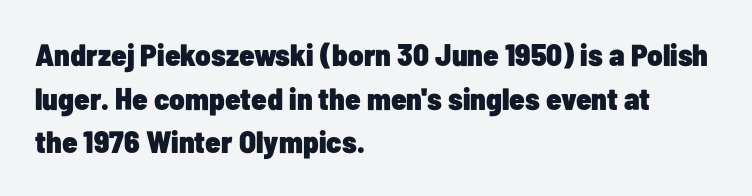
These lines are rendered in a variable-pitch font. If you drew a ruler down the left edge, every line would touch it. When letters stand straight like this, we call the style roman or upright. Does the weight exceed regular? Yes, all the way to bold. The strip under each line holds only bare page. What stands out about the letter spacing? Nothing — it is the standard amount.
